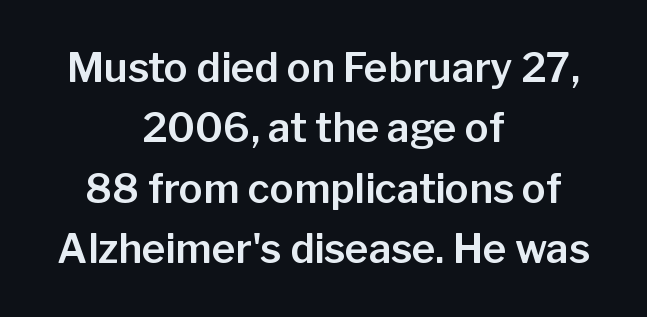
The image shows 40 px sans-serif type, upright; set centered, normal line spacing (1.51x), normal letter spacing, not underlined; low stroke contrast and a medium x-height.
